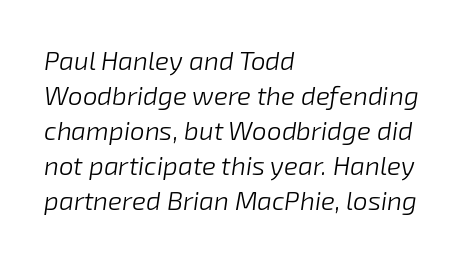
The image shows 26 px text type, italic (leaning right); set left-aligned, normal line spacing (1.35x), normal letter spacing, not underlined.
